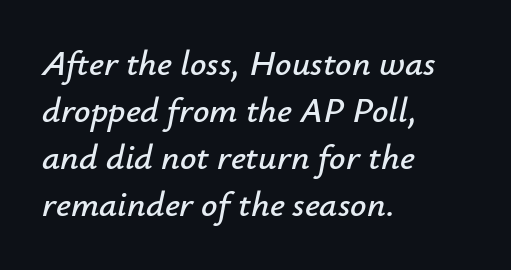
The image shows 36 px text type, italic (leaning right); set left-aligned, normal line spacing (1.31x), normal letter spacing, not underlined; low stroke contrast and a small x-height.
